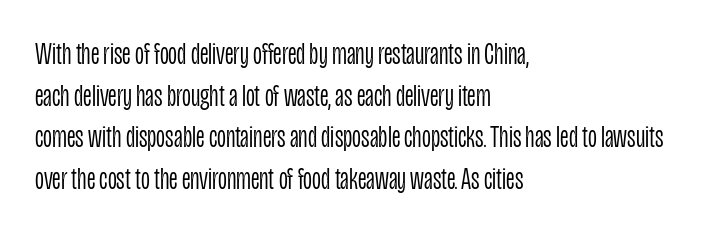
Q: Is the text bold? A: No.
Q: Is the text italic (slanted)? A: No, it is upright.
Q: Is the typeface a serif or a sans-serif typeface? A: Sans-serif.
Q: Is the text underlined? A: No.
Q: How is the paragraph aligned? A: Left-aligned.
Q: Is the spacing between letters normal or unusually wide? A: Normal.
Q: Is the spacing between lines tight, normal or loose? A: Normal.
Q: Width (condensed, normal, or wide)? A: Condensed.
Q: Stroke contrast? A: Low.
Q: x-height? A: Large.
Q: Monospaced? A: No.
